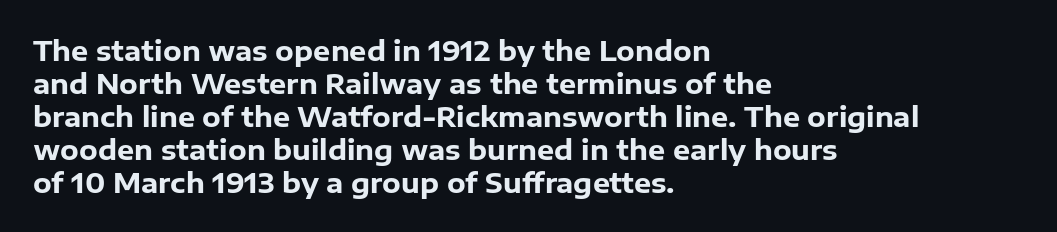
Words float on clear page, feet unadorned. Does the lettering tilt? It doesn't — this is upright. Visually the block forms a straight wall on the left and a jagged coastline on the right. These words are printed bold, with thick strokes throughout. Characters follow at the spacing the type designer built in.
